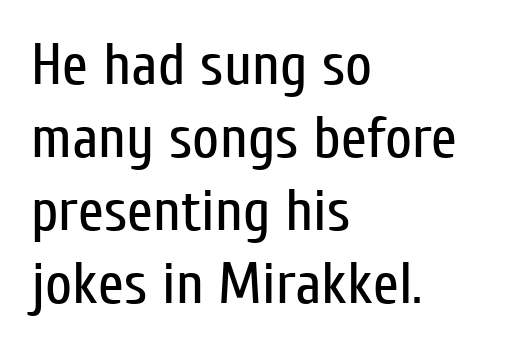
The image shows 59 px regular-weight, condensed sans-serif type, upright; set left-aligned, line spacing 1.24x, normal letter spacing, not underlined; low stroke contrast and a medium x-height.
